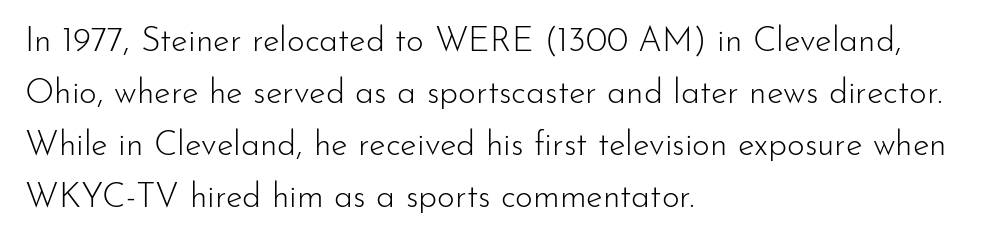
Q: Is the text bold? A: No.
Q: Is the text italic (slanted)? A: No, it is upright.
Q: Is the typeface a serif or a sans-serif typeface? A: Sans-serif.
Q: Is the text underlined? A: No.
Q: How is the paragraph aligned? A: Left-aligned.
Q: Is the spacing between letters normal or unusually wide? A: Normal.
Q: Is the spacing between lines tight, normal or loose? A: Normal.
Q: Width (condensed, normal, or wide)? A: Normal.
Q: Stroke contrast? A: Low.
Q: x-height? A: Small.
Q: Monospaced? A: No.
